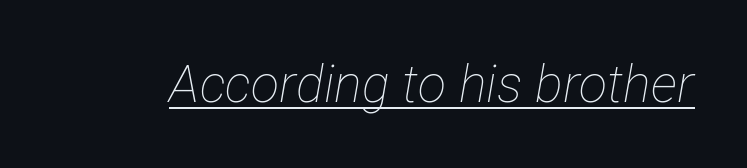
{"italic": "yes", "lean": "right", "slant_degrees": 12, "bold": "no", "weight": "thin", "width": "condensed", "stroke_contrast": "low", "x_height": "medium", "monospaced": "no", "underline": "yes", "letter_spacing": "normal", "letter_spacing_em": 0.0, "glyph_px": 52}
